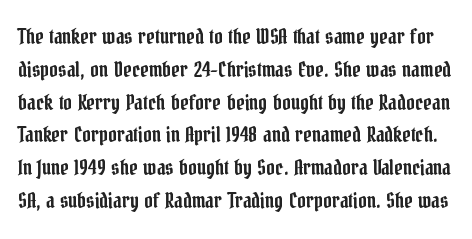
Q: Is the text italic (slanted)? A: No, it is upright.
Q: Is the text underlined? A: No.
Q: Is the spacing between letters normal or unusually wide? A: Normal.
Q: Is the spacing between lines tight, normal or loose? A: Normal.
